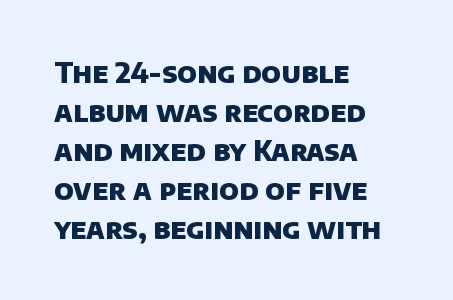
Observe the absence of serifs on each vertical stroke in this sample. Is the block centered? No — it sits flush against the left margin. The passage shown has conventional tracking throughout. Beneath every word, the page is bare. The face used here is proportionally spaced, like ordinary book or web type. Heavy, bold letterforms.
